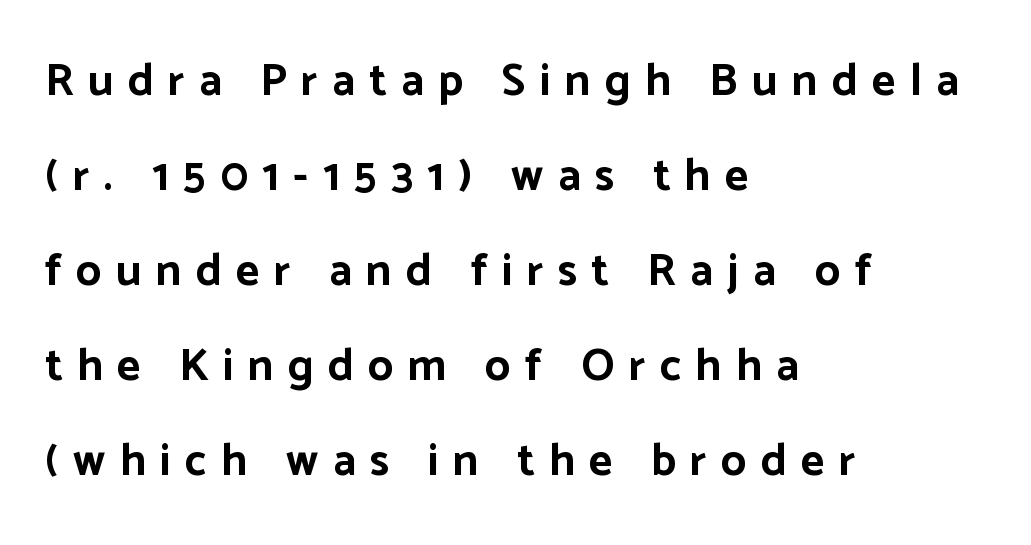
Q: Is the text bold? A: Yes.
Q: Is the text italic (slanted)? A: No, it is upright.
Q: Is the typeface a serif or a sans-serif typeface? A: Sans-serif.
Q: Is the text underlined? A: No.
Q: How is the paragraph aligned? A: Left-aligned.
Q: Is the spacing between letters normal or unusually wide? A: Unusually wide.
Q: Is the spacing between lines tight, normal or loose? A: Loose.
Q: Width (condensed, normal, or wide)? A: Normal.
Q: Stroke contrast? A: Low.
Q: x-height? A: Medium.
Q: Monospaced? A: No.
